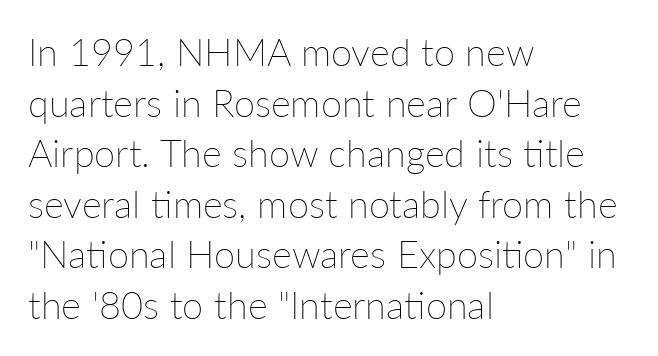
The image shows 38 px thin type, upright; set left-aligned, normal line spacing (1.33x), normal letter spacing, not underlined; low stroke contrast and a medium x-height.
